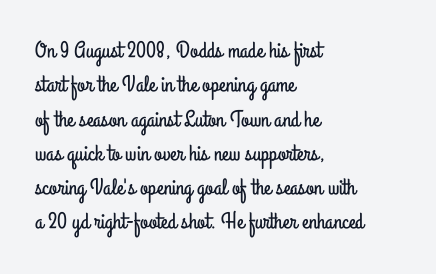
The image shows 23 px text type, upright; set left-aligned, normal line spacing (1.49x), normal letter spacing, not underlined.
